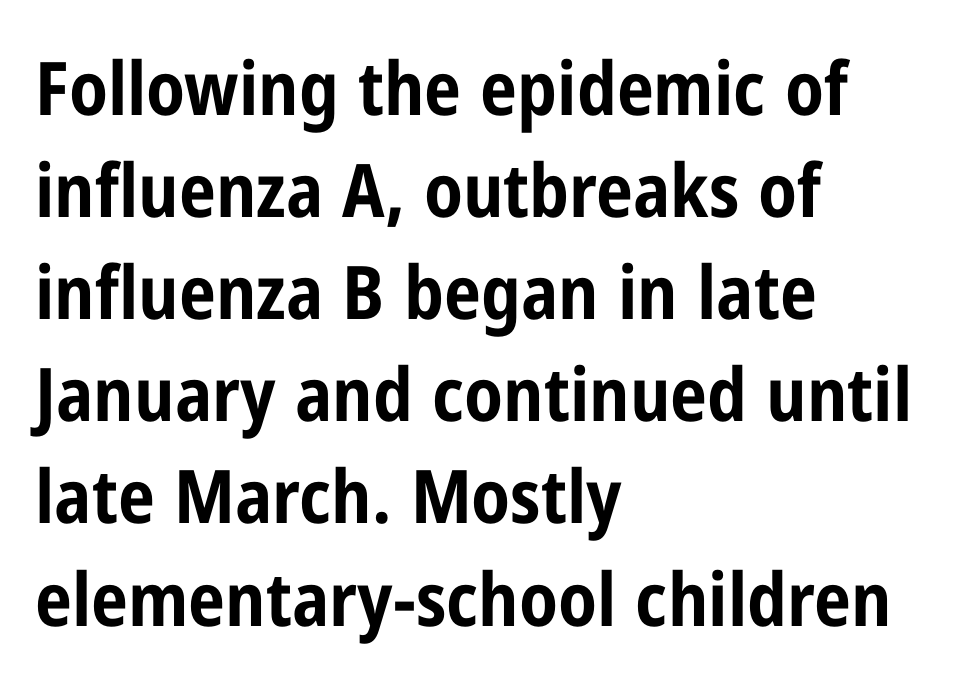
Q: Is the text bold? A: Yes.
Q: Is the text italic (slanted)? A: No, it is upright.
Q: Is the typeface a serif or a sans-serif typeface? A: Sans-serif.
Q: Is the text underlined? A: No.
Q: How is the paragraph aligned? A: Left-aligned.
Q: Is the spacing between letters normal or unusually wide? A: Normal.
Q: Is the spacing between lines tight, normal or loose? A: Normal.
Q: Width (condensed, normal, or wide)? A: Condensed.
Q: Stroke contrast? A: Low.
Q: x-height? A: Medium.
Q: Monospaced? A: No.
